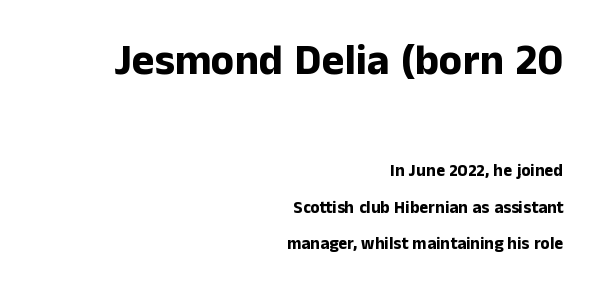
Character widths vary here, with narrow letters taking less room than wide ones. Weight check: bold — yes, fully. The leading is generous, giving the passage an open texture. One-word summary of the alignment: right. Letters rest on an invisible, unmarked baseline.
